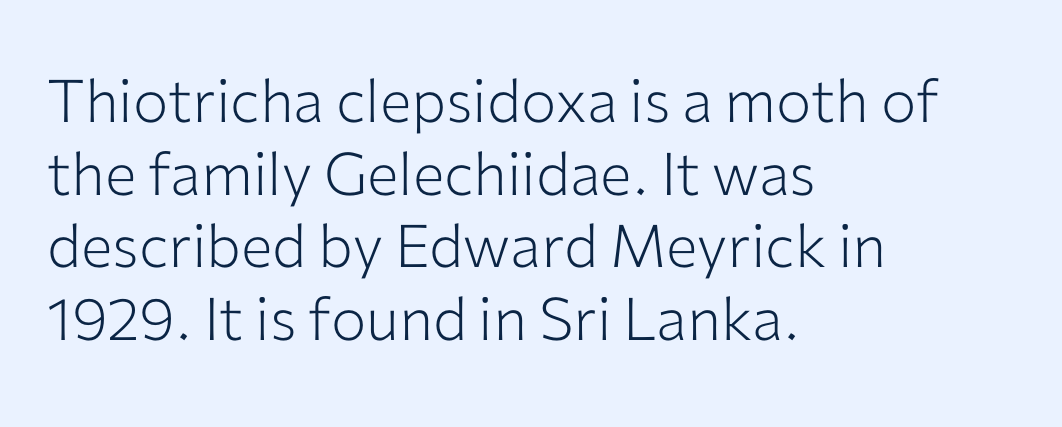
Q: Is the text bold? A: No.
Q: Is the text italic (slanted)? A: No, it is upright.
Q: Is the typeface a serif or a sans-serif typeface? A: Sans-serif.
Q: Is the text underlined? A: No.
Q: How is the paragraph aligned? A: Left-aligned.
Q: Is the spacing between letters normal or unusually wide? A: Normal.
Q: Width (condensed, normal, or wide)? A: Normal.
Q: Stroke contrast? A: Low.
Q: x-height? A: Medium.
Q: Monospaced? A: No.
